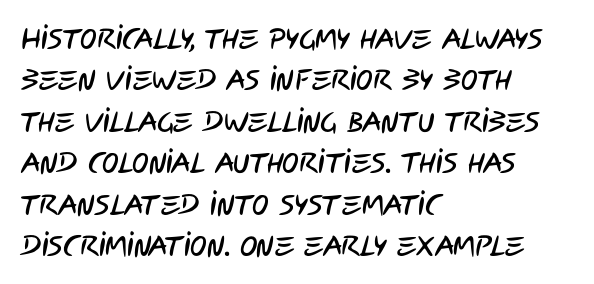
{"serif": "no", "width": "condensed", "stroke_contrast": "low", "x_height": "large", "monospaced": "no", "underline": "no", "align": "left", "line_spacing": "normal", "line_spacing_ratio": 1.48, "letter_spacing": "normal", "letter_spacing_em": 0.0, "glyph_px": 28}
